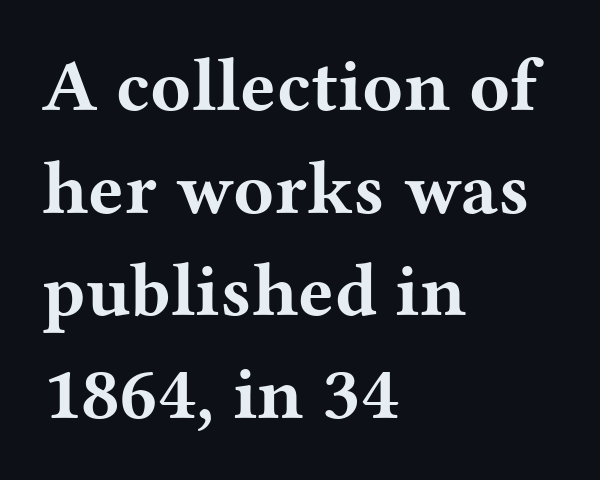
The image shows 75 px bold, wide serif type, upright; set left-aligned, normal line spacing (1.37x), normal letter spacing, not underlined; medium stroke contrast and a medium x-height.
